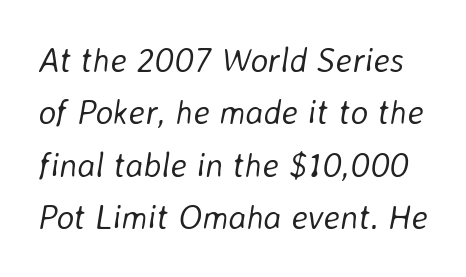
The face used here has a pronounced slope to its letters. Tracking here is standard; glyphs follow each other at the usual distance. Leading: standard. Each row of text sits above clean, open space. These glyphs show unthickened strokes, regular width or finer. Note the varied advance widths — an 'i' is clearly narrower than an 'm'.
